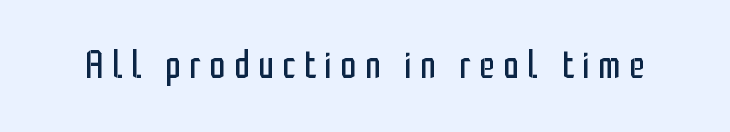
Any mark beneath the type? The region is blank. A roman cut, with each character standing at attention. The letters advance in unequal steps, a hallmark of proportional type. Tracking here is generous; glyphs stand well apart from one another.
